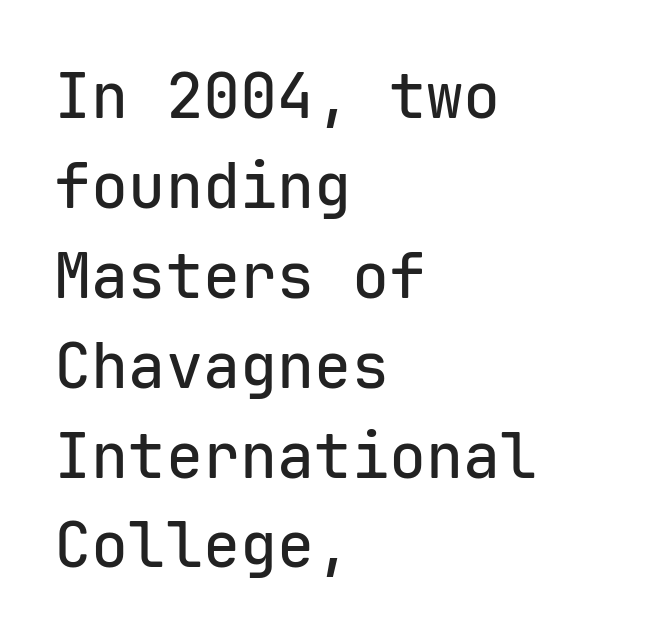
The image shows 62 px sans-serif type, upright, monospaced; set left-aligned, normal line spacing (1.45x), normal letter spacing, not underlined; low stroke contrast and a medium x-height.
